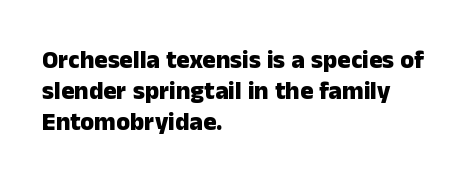
The image shows 25 px bold type, upright; set left-aligned, normal line spacing (1.25x), normal letter spacing, not underlined.
